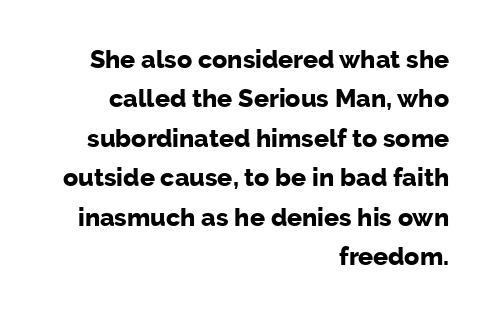
{"italic": "no", "bold": "yes", "underline": "no", "align": "right", "line_spacing": "normal", "line_spacing_ratio": 1.58, "letter_spacing": "normal", "letter_spacing_em": 0.0, "glyph_px": 25}
